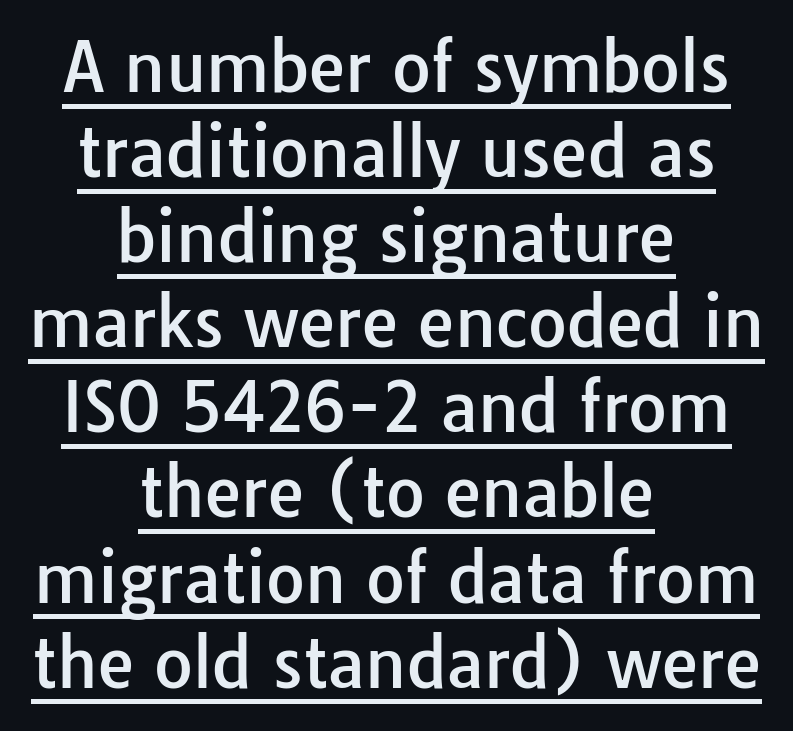
Notice how the passage keeps no hard edge, just a central spine. Decoration check: the copy is underlined. Rendered with straight, roman letterforms. The passage shown is typed in a proportional face where columns would drift. Line spacing here is normal.
